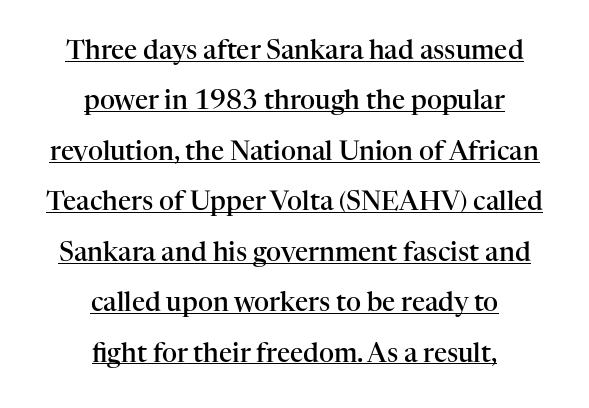
Here the glyphs are tracked normally, forming tight word shapes. Does the copy run flush right? No — it is centered line by line. This is roman type, the default non-slanted kind. One glance says open: line gaps are wider than usual. A fair bit of extra ink — the face is semibold, not bold. Underlined type.
